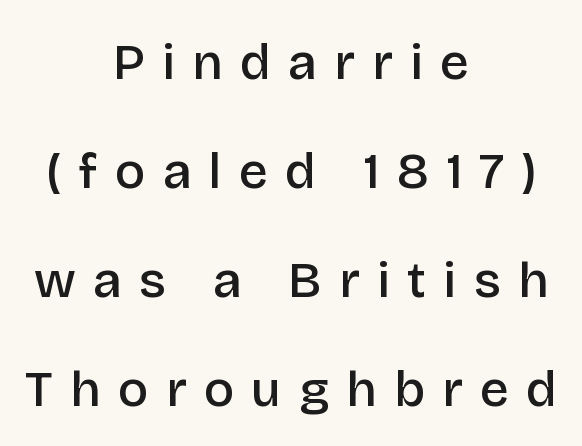
The image shows 51 px semibold sans-serif type, upright; set centered, loose line spacing (2.14x), unusually wide letter spacing (+0.34 em), not underlined; low stroke contrast and a large x-height.
